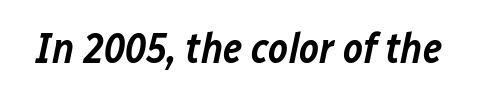
Q: Is the text bold? A: Semi-bold.
Q: Is the text italic (slanted)? A: Yes, it leans right by about 12 degrees.
Q: Is the text underlined? A: No.
Q: Is the spacing between letters normal or unusually wide? A: Normal.
Q: Width (condensed, normal, or wide)? A: Normal.
Q: Stroke contrast? A: Low.
Q: x-height? A: Medium.
Q: Monospaced? A: No.
